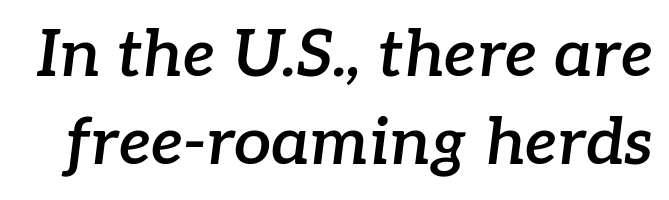
{"serif": "yes", "italic": "yes", "lean": "right", "slant_degrees": 7, "bold": "semi", "weight": "semibold", "width": "normal", "stroke_contrast": "low", "x_height": "medium", "monospaced": "no", "underline": "no", "line_spacing": "normal", "line_spacing_ratio": 1.33, "letter_spacing": "normal", "letter_spacing_em": 0.0, "glyph_px": 66}
